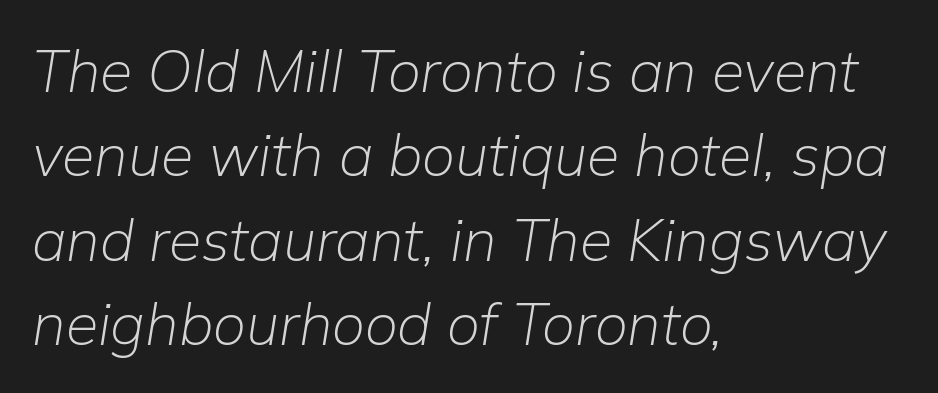
Q: Is the text bold? A: No.
Q: Is the text italic (slanted)? A: Yes, it leans right by about 9 degrees.
Q: Is the text underlined? A: No.
Q: How is the paragraph aligned? A: Left-aligned.
Q: Is the spacing between letters normal or unusually wide? A: Normal.
Q: Is the spacing between lines tight, normal or loose? A: Normal.
Q: Width (condensed, normal, or wide)? A: Normal.
Q: Stroke contrast? A: Low.
Q: x-height? A: Medium.
Q: Monospaced? A: No.
